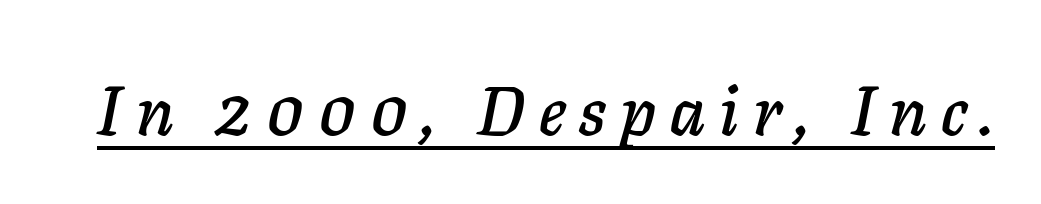
Q: Is the text italic (slanted)? A: Yes, it leans right by about 11 degrees.
Q: Is the text underlined? A: Yes.
Q: Is the spacing between letters normal or unusually wide? A: Unusually wide.
Q: Width (condensed, normal, or wide)? A: Normal.
Q: Stroke contrast? A: Low.
Q: x-height? A: Medium.
Q: Monospaced? A: No.
